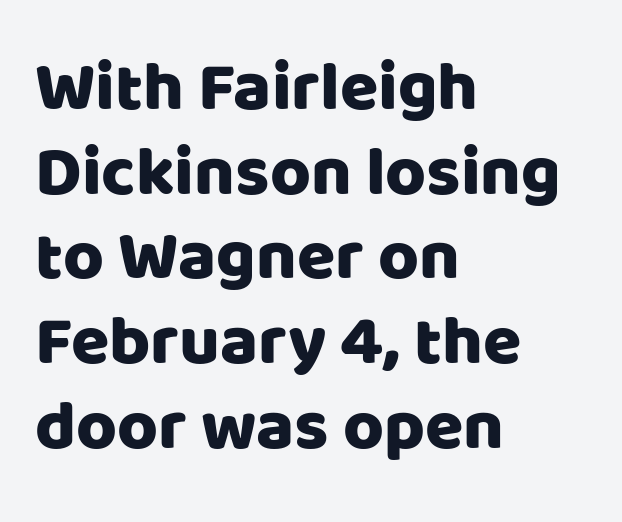
The image shows 70 px sans-serif type, upright; set left-aligned, line spacing 1.21x, normal letter spacing, not underlined; low stroke contrast and a large x-height.
